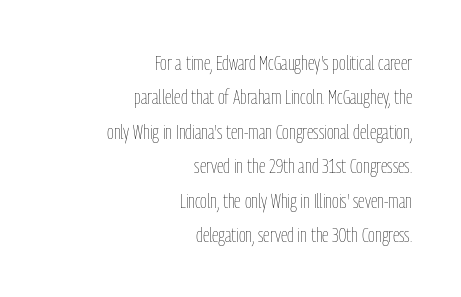
Q: Is the text bold? A: No.
Q: Is the text italic (slanted)? A: No, it is upright.
Q: Is the text underlined? A: No.
Q: How is the paragraph aligned? A: Right-aligned.
Q: Is the spacing between letters normal or unusually wide? A: Normal.
Q: Is the spacing between lines tight, normal or loose? A: Normal.
